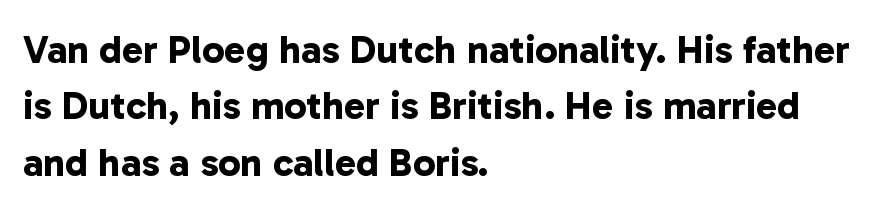
Q: Is the text bold? A: Yes.
Q: Is the typeface a serif or a sans-serif typeface? A: Sans-serif.
Q: Is the text underlined? A: No.
Q: How is the paragraph aligned? A: Left-aligned.
Q: Is the spacing between letters normal or unusually wide? A: Normal.
Q: Is the spacing between lines tight, normal or loose? A: Normal.
Q: Width (condensed, normal, or wide)? A: Normal.
Q: Stroke contrast? A: Low.
Q: x-height? A: Medium.
Q: Monospaced? A: No.
